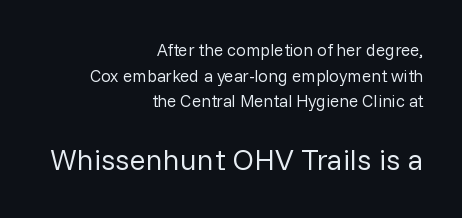
Q: Is the text bold? A: No.
Q: Is the text italic (slanted)? A: No, it is upright.
Q: Is the typeface a serif or a sans-serif typeface? A: Sans-serif.
Q: Is the text underlined? A: No.
Q: How is the paragraph aligned? A: Right-aligned.
Q: Is the spacing between letters normal or unusually wide? A: Normal.
Q: Is the spacing between lines tight, normal or loose? A: Normal.
Q: Which block of text is set in a larger size, the first (top) or the second (bottom)? A: The second (bottom) one.
Q: Width (condensed, normal, or wide)? A: Normal.
Q: Stroke contrast? A: Low.
Q: x-height? A: Medium.
Q: Monospaced? A: No.
